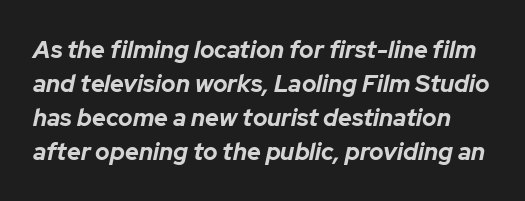
{"italic": "yes", "lean": "right", "slant_degrees": 12, "bold": "yes", "underline": "no", "line_spacing": "normal", "line_spacing_ratio": 1.41, "letter_spacing": "normal", "letter_spacing_em": 0.0, "glyph_px": 24}
